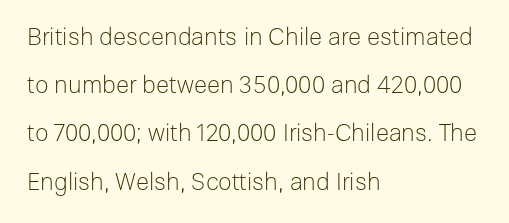
Q: Is the text bold? A: No.
Q: Is the text italic (slanted)? A: No, it is upright.
Q: Is the text underlined? A: No.
Q: How is the paragraph aligned? A: Left-aligned.
Q: Is the spacing between letters normal or unusually wide? A: Normal.
Q: Is the spacing between lines tight, normal or loose? A: Loose.
